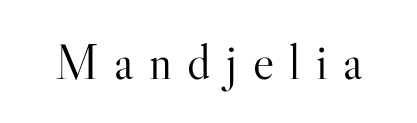
The rendering inserts visible extra space after every character. The letters look calm and open, with moderate or lighter stems. Has an underline been added? It has not. Ascenders rise straight up at ninety degrees. The passage shown is typeset with a serif family.
